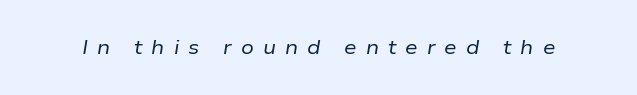
The image shows 20 px text type, italic (leaning right); set unusually wide letter spacing (+0.45 em), not underlined.
